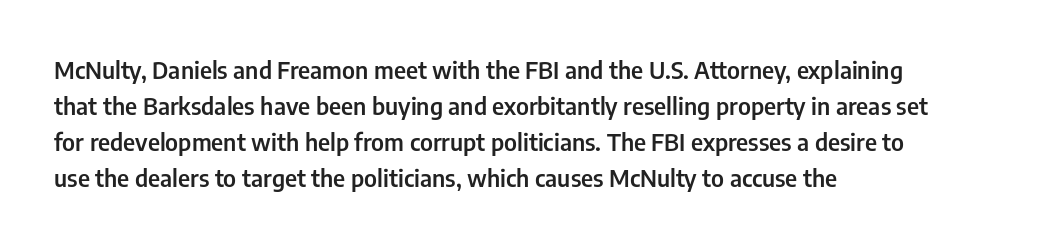
Q: Is the text bold? A: Semi-bold.
Q: Is the text italic (slanted)? A: No, it is upright.
Q: Is the text underlined? A: No.
Q: How is the paragraph aligned? A: Left-aligned.
Q: Is the spacing between letters normal or unusually wide? A: Normal.
Q: Is the spacing between lines tight, normal or loose? A: Normal.
